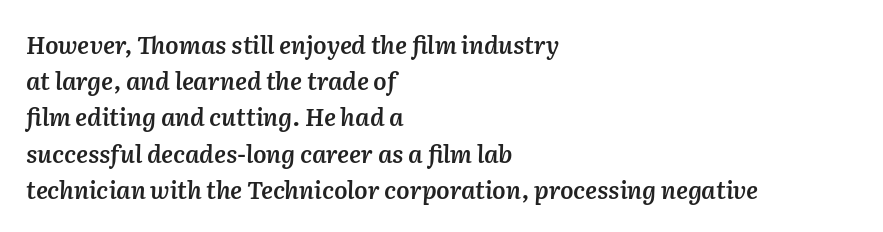
Where is the straight margin? On the left. Is there much room between lines? A standard amount, neither cramped nor airy. The whole block is typeset with a tilt. Each glyph is drawn with semibold strokes, heavier than normal yet not fully bold. A clean baseline with only descenders dipping below it.
